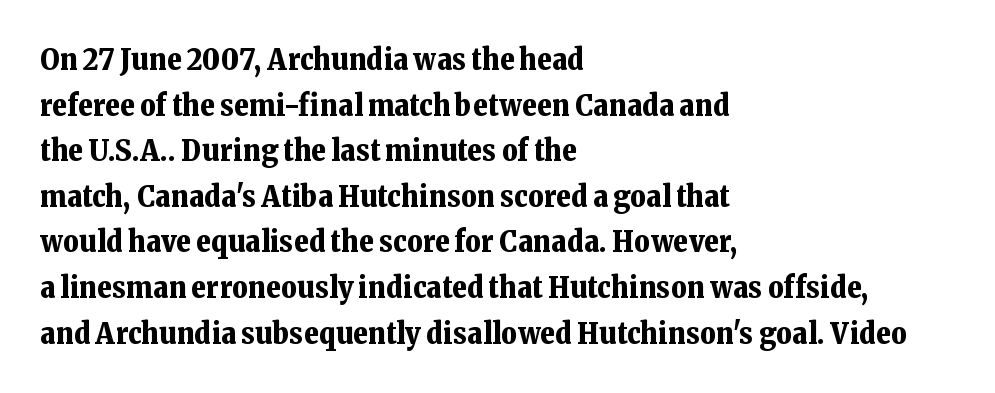
Unlike a clean sans, this face finishes its strokes with serifs. Character widths vary here, with narrow letters taking less room than wide ones. The block of text has a typical density, with ordinary space between rows. Posture: vertical. In CSS terms this would be text-align: left. Heavy, bold letterforms.
